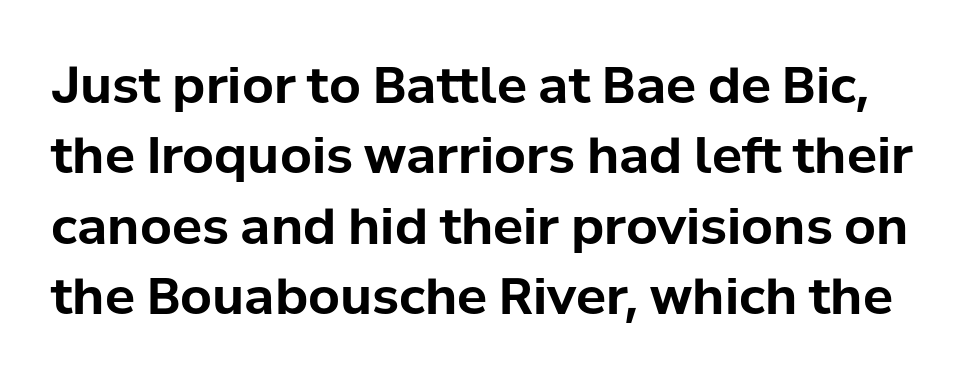
{"serif": "no", "italic": "no", "bold": "yes", "weight": "bold", "width": "normal", "stroke_contrast": "low", "x_height": "medium", "monospaced": "no", "underline": "no", "line_spacing": "normal", "line_spacing_ratio": 1.41, "letter_spacing": "normal", "letter_spacing_em": 0.0, "glyph_px": 50}
